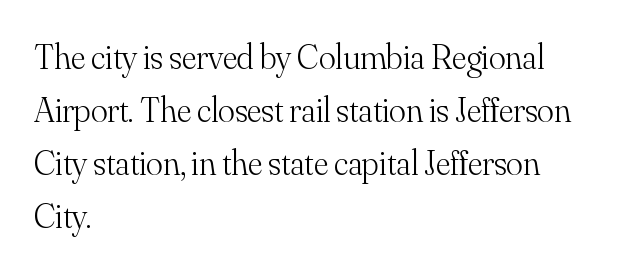
The image shows 35 px light serif type, upright; set left-aligned, normal line spacing (1.51x), normal letter spacing, not underlined; medium stroke contrast and a small x-height.
